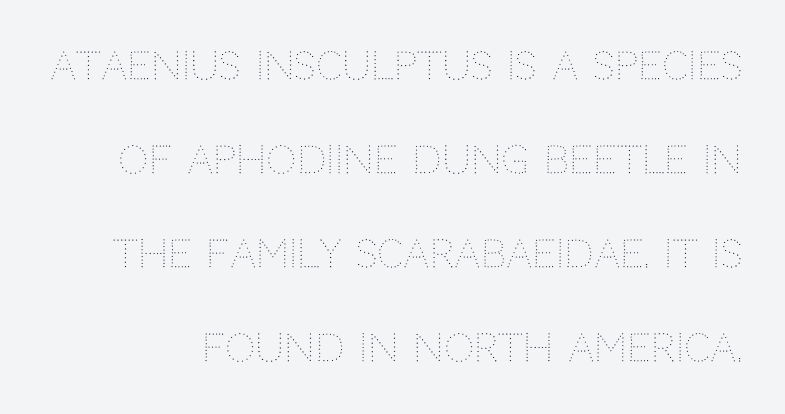
Caption: face not bold, strokes unweighted. These lines are rendered in a variable-pitch font. This is the regular roman posture of the typeface. Students, note that the glyphs here touch the page at normal intervals. Compared with typical paragraphs, the rows here are farther apart.
